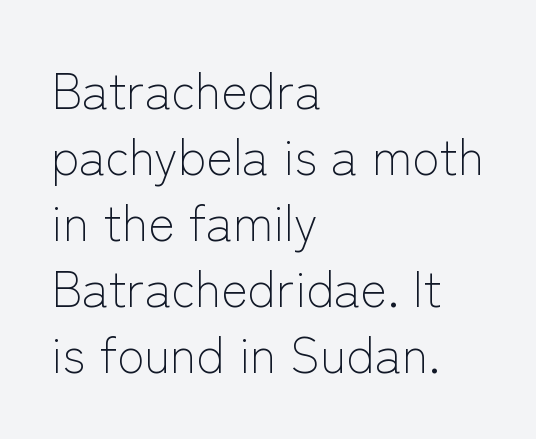
Q: Is the text bold? A: No.
Q: Is the text italic (slanted)? A: No, it is upright.
Q: Is the typeface a serif or a sans-serif typeface? A: Sans-serif.
Q: Is the text underlined? A: No.
Q: How is the paragraph aligned? A: Left-aligned.
Q: Is the spacing between letters normal or unusually wide? A: Normal.
Q: Is the spacing between lines tight, normal or loose? A: Normal.
Q: Width (condensed, normal, or wide)? A: Normal.
Q: Stroke contrast? A: Low.
Q: x-height? A: Medium.
Q: Monospaced? A: No.
